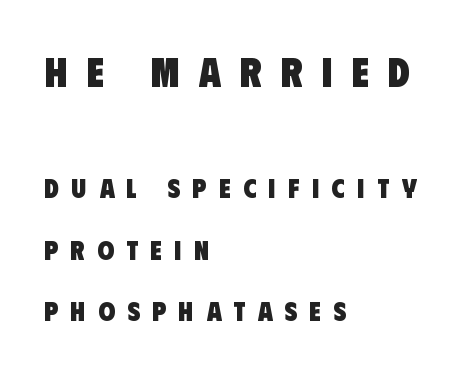
Words appear elongated and porous because spacing is wide. Strong, thick strokes mark this as bold type. Note: no serifs on the glyphs. This block would shrink considerably if given ordinary leading; it's expanded now.
